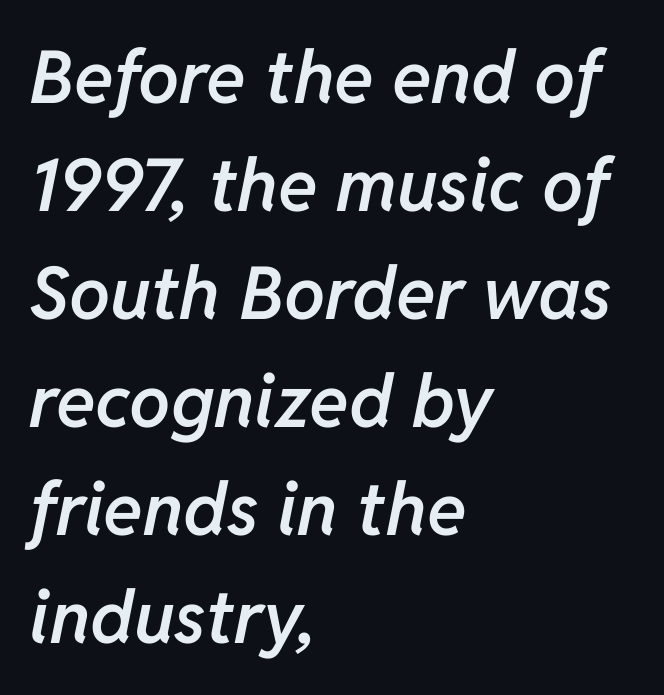
Set as a demibold, roughly 600 on the weight scale. Spacing verdict: proportional, widths tailored to each character. The passage shown leans; its letterforms are oblique. No extra tracking has been applied to these lines. If you measured baseline to baseline, you'd find a middling distance. Casual observation: everything's shoved over to the left.
